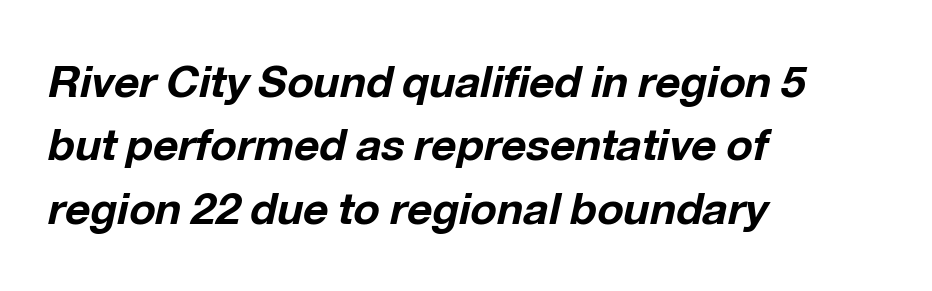
{"italic": "yes", "lean": "right", "slant_degrees": 12, "bold": "yes", "weight": "bold", "width": "normal", "stroke_contrast": "low", "x_height": "medium", "monospaced": "no", "underline": "no", "align": "left", "line_spacing": "normal", "line_spacing_ratio": 1.44, "letter_spacing": "normal", "letter_spacing_em": 0.0, "glyph_px": 44}
